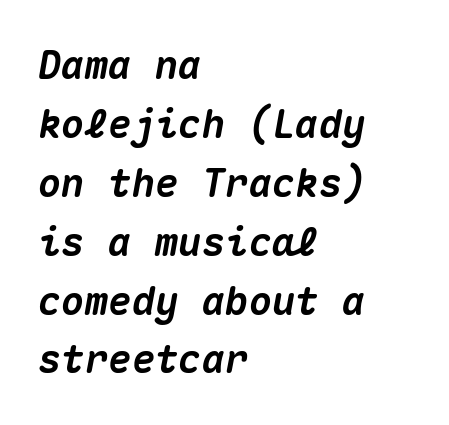
The image shows 39 px heavy type, italic (leaning right), monospaced; set left-aligned, normal line spacing (1.51x), normal letter spacing, not underlined; medium stroke contrast and a medium x-height.
